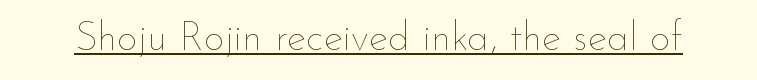
The image shows 41 px thin type, upright; set normal letter spacing, underlined; low stroke contrast and a small x-height.
